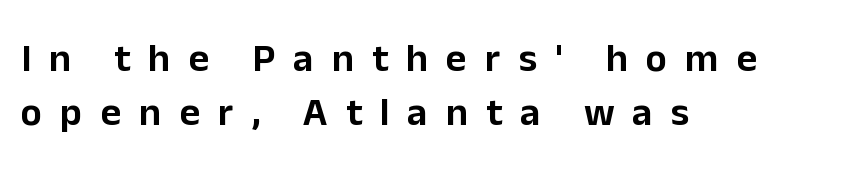
Q: Is the text italic (slanted)? A: No, it is upright.
Q: Is the typeface a serif or a sans-serif typeface? A: Sans-serif.
Q: Is the text underlined? A: No.
Q: How is the paragraph aligned? A: Left-aligned.
Q: Is the spacing between letters normal or unusually wide? A: Unusually wide.
Q: Is the spacing between lines tight, normal or loose? A: Normal.
Q: Width (condensed, normal, or wide)? A: Normal.
Q: Stroke contrast? A: Low.
Q: x-height? A: Medium.
Q: Monospaced? A: No.
